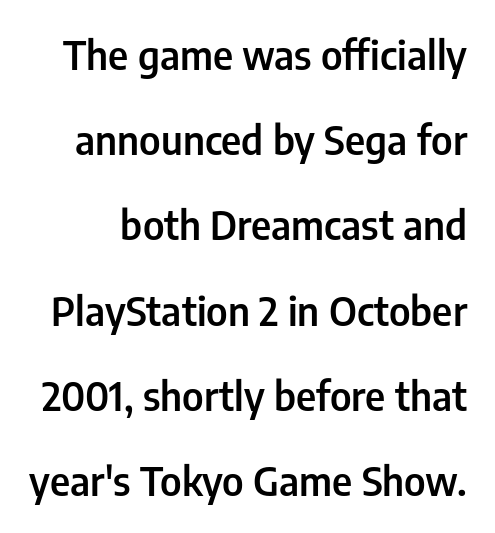
The image shows 40 px semibold, condensed sans-serif type, upright; set loose line spacing (2.13x), normal letter spacing, not underlined; low stroke contrast and a medium x-height.
